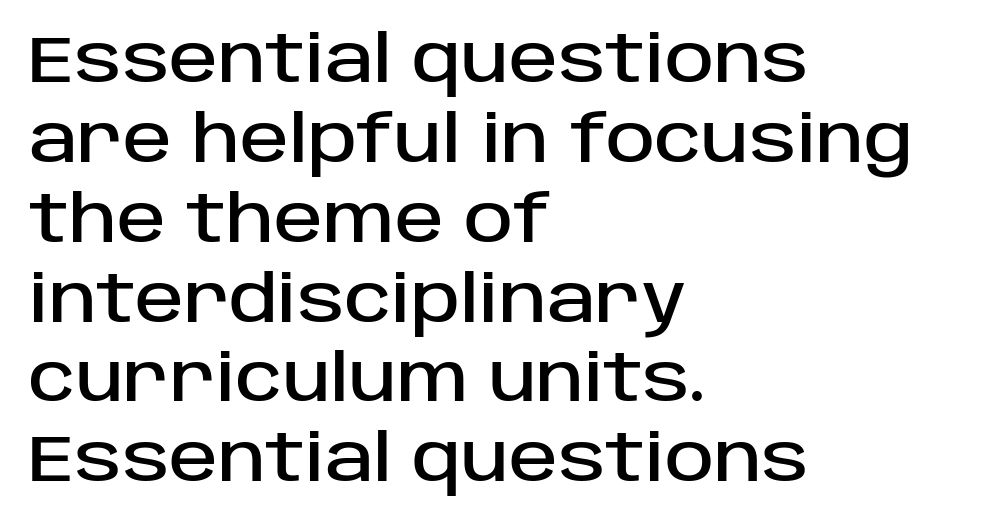
Type without underlining. There is no visible air inserted between adjacent glyphs. Each letter keeps its own natural width here, so spacing adapts to shape. The rendering anchors every line to the left-hand side. Does the type have serifs? No, each stem ends abruptly.
